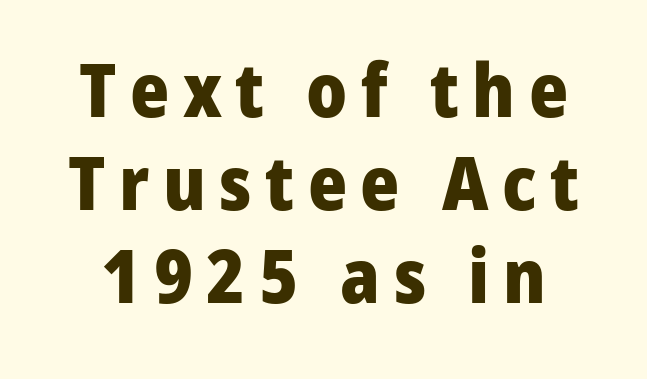
{"serif": "no", "italic": "no", "bold": "yes", "weight": "heavy", "width": "normal", "stroke_contrast": "low", "x_height": "medium", "monospaced": "no", "underline": "no", "line_spacing_ratio": 1.24, "glyph_px": 75}
